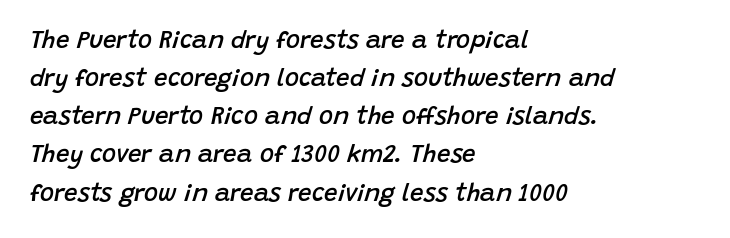
Firm but not heavy-handed strokes: this text is semibold. The leading is moderate, giving the passage an even texture. Between one letter and the next there's only the usual sliver of space. The typesetter chose a ragged-right arrangement here. It's the slanting kind of type.
